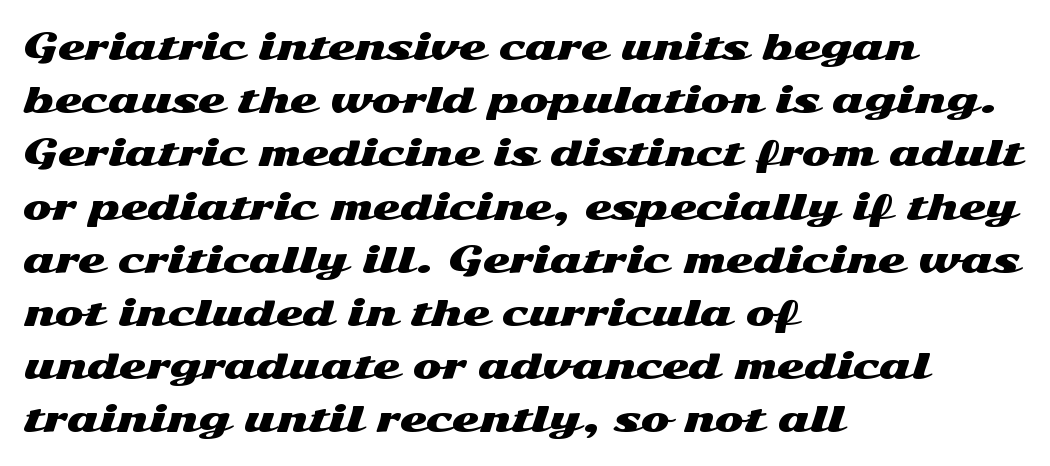
The image shows 35 px wide sans-serif type; set left-aligned, normal line spacing (1.52x), normal letter spacing, not underlined; medium stroke contrast and a medium x-height.
